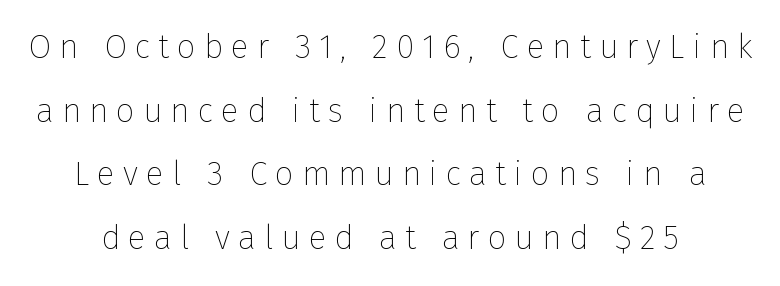
The image shows 33 px thin sans-serif type, upright; set centered, loose line spacing (1.93x), unusually wide letter spacing (+0.25 em), not underlined; low stroke contrast and a medium x-height.
